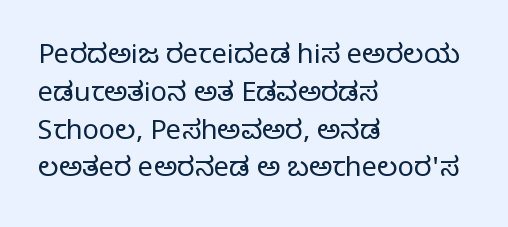
{"italic": "no", "bold": "no", "underline": "no", "align": "left", "line_spacing": "normal", "line_spacing_ratio": 1.4, "letter_spacing": "normal", "letter_spacing_em": 0.0, "glyph_px": 27}
